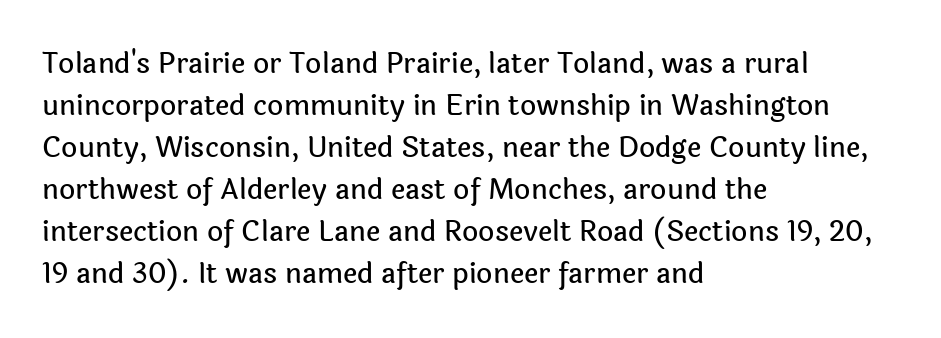
Line spacing here is normal. Short and long lines alike share a common starting point at left. The glyphs in this specimen are sans serif. Check the space under the baseline: it is left empty. The letters stand straight up with perfectly vertical stems. Do the characters align in a grid? No, the font is proportional.
